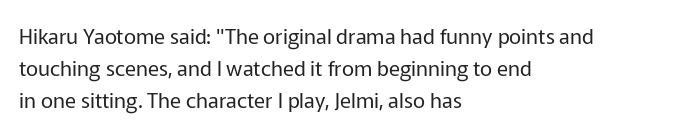
Vertical strokes here are truly vertical. The paragraph has a hard left edge and a soft right edge. The rendering uses a moderate line-height, typical for paragraphs. The cut favours lightness, reaching ordinary text weight at its darkest.
